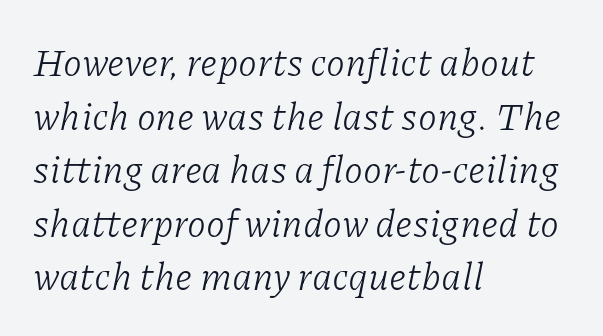
Ink coverage per letter is moderate at most. Horizontal bands of white between lines are of average thickness. Notice how the stems are inclined rather than vertical — that's the hallmark of italics. The tracking reads as untouched default to a designer's eye. Only glyphs here, with clear space below each row.
